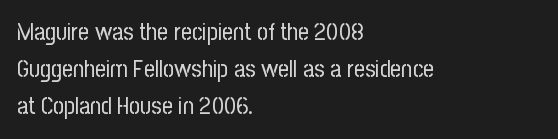
Q: Is the text bold? A: No.
Q: Is the text italic (slanted)? A: No, it is upright.
Q: Is the text underlined? A: No.
Q: How is the paragraph aligned? A: Left-aligned.
Q: Is the spacing between letters normal or unusually wide? A: Normal.
Q: Is the spacing between lines tight, normal or loose? A: Normal.
